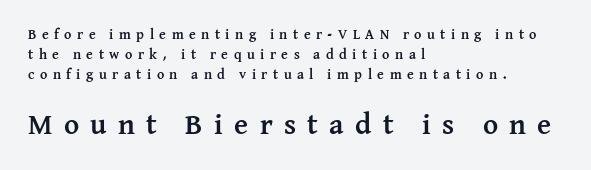
Notice how thick the strokes are: this is what a full bold looks like. Regarding leading, the lines here are spaced in the standard way. Each letter's strokes conclude with small projecting serifs. The baseline area is clear. Caption: upper text group reduced, lower text group enlarged.
